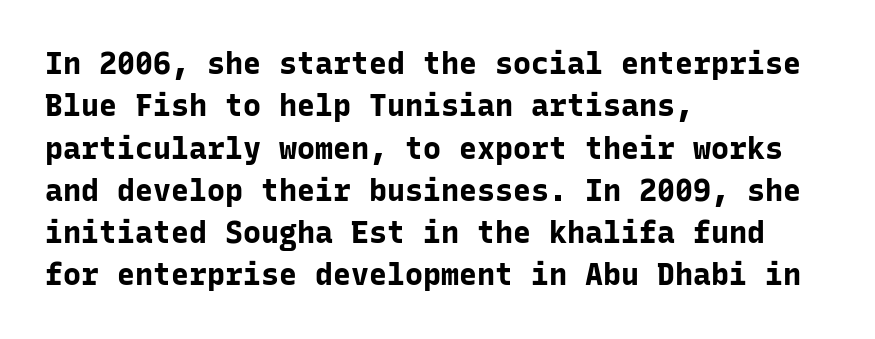
The characters look thick and weighty, a clear bold. Looks like terminal output: every glyph gets an equal slot. The designer went with a sans here, leaving each stem footless. Whoever set this chose a conventional vertical rhythm. The text block is weighted toward the left margin, trailing off unevenly rightward.
